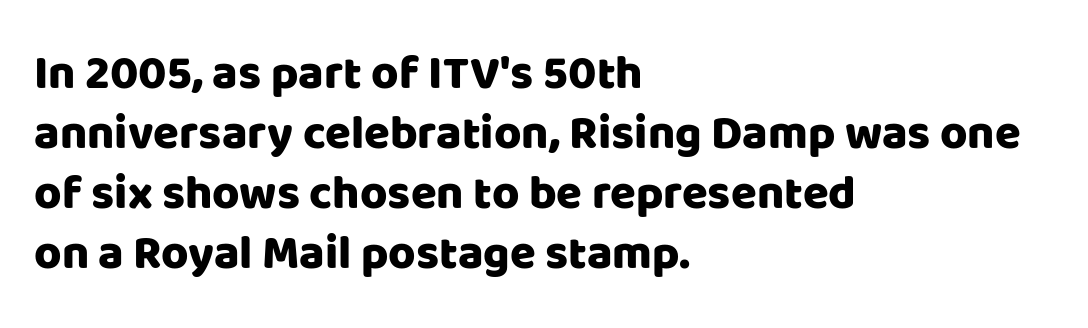
Q: Is the text italic (slanted)? A: No, it is upright.
Q: Is the typeface a serif or a sans-serif typeface? A: Sans-serif.
Q: Is the text underlined? A: No.
Q: How is the paragraph aligned? A: Left-aligned.
Q: Is the spacing between letters normal or unusually wide? A: Normal.
Q: Is the spacing between lines tight, normal or loose? A: Normal.
Q: Width (condensed, normal, or wide)? A: Normal.
Q: Stroke contrast? A: Low.
Q: x-height? A: Large.
Q: Monospaced? A: No.
